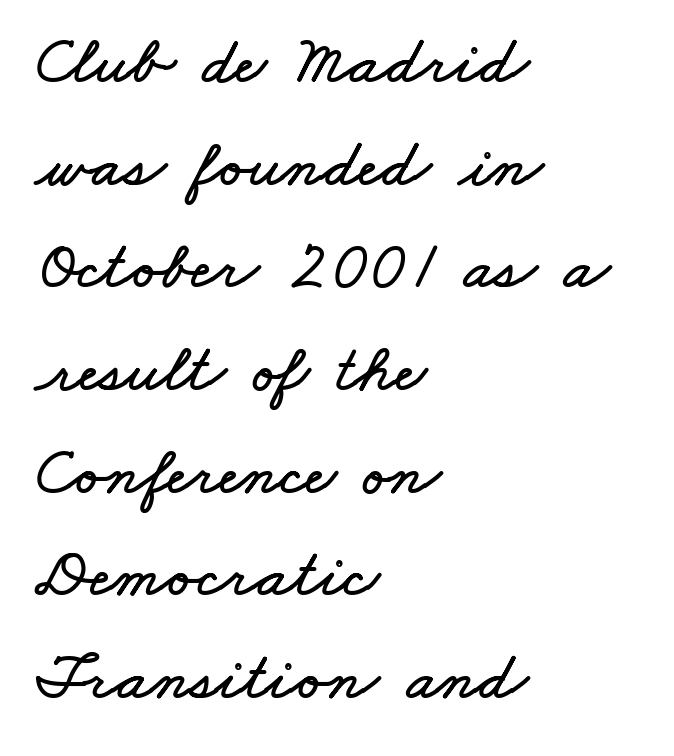
Q: Is the text underlined? A: No.
Q: How is the paragraph aligned? A: Left-aligned.
Q: Is the spacing between letters normal or unusually wide? A: Normal.
Q: Is the spacing between lines tight, normal or loose? A: Normal.
Q: Width (condensed, normal, or wide)? A: Wide.
Q: Stroke contrast? A: Low.
Q: x-height? A: Small.
Q: Monospaced? A: No.
